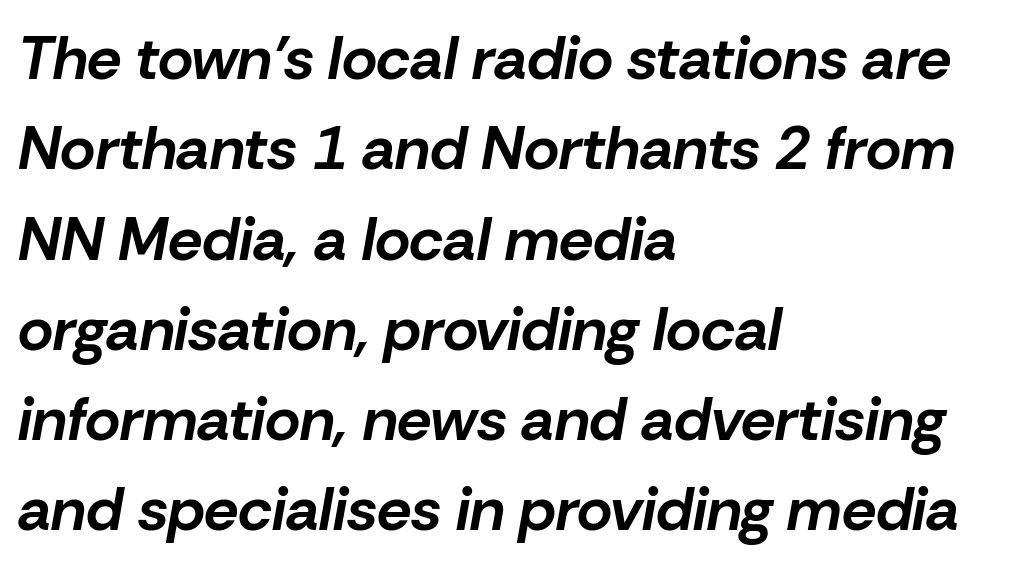
Emphasis by weight is at full strength: bold. The lines in this sample share a left origin and differ only in where they stop. This is oblique type, the kind used for emphasis or titles. Each row of text sits above clean, open space.
